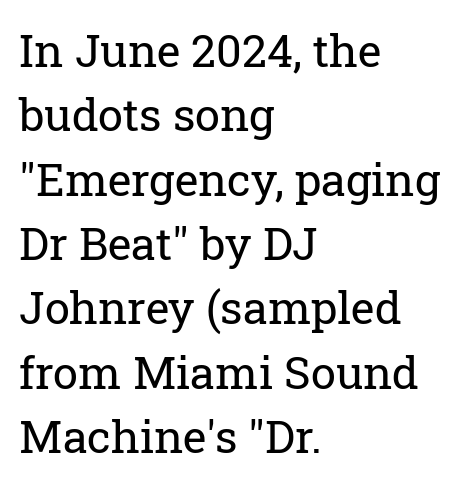
{"serif": "yes", "italic": "no", "bold": "no", "weight": "regular", "width": "normal", "stroke_contrast": "low", "x_height": "medium", "monospaced": "no", "underline": "no", "align": "left", "line_spacing": "normal", "line_spacing_ratio": 1.43, "letter_spacing": "normal", "letter_spacing_em": 0.0, "glyph_px": 45}
